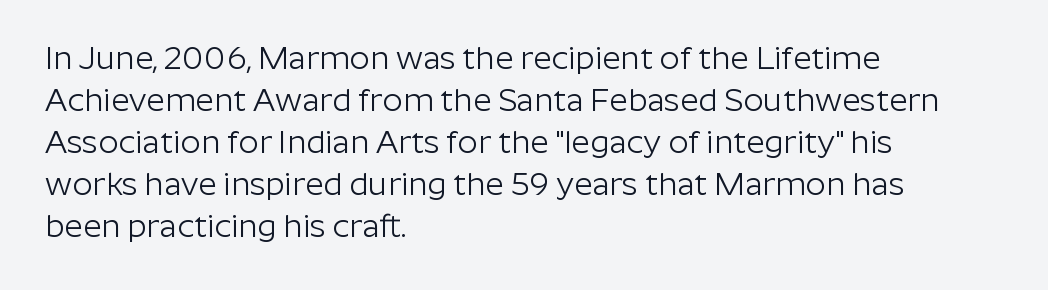
The letters stand straight up with perfectly vertical stems. The typesetter chose a ragged-right arrangement here. Each letter's strokes conclude bluntly, with no projecting serifs. Descenders are the only things crossing below the line.
